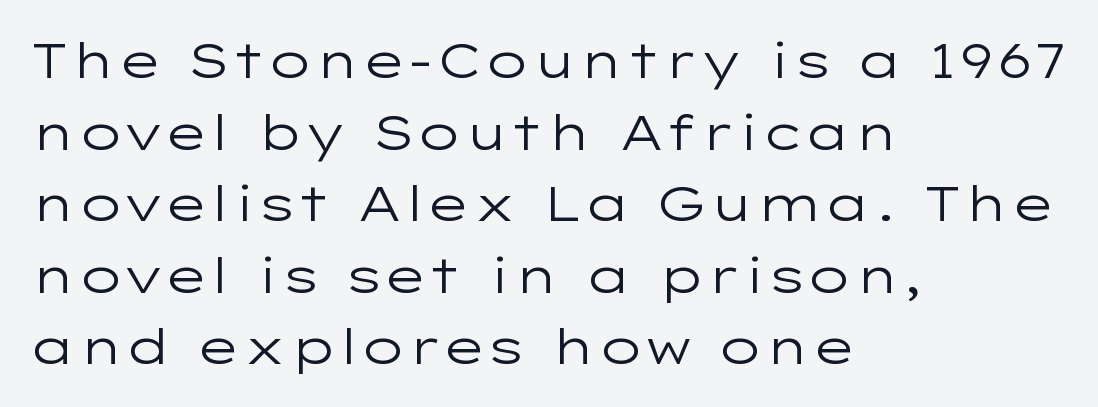
Q: Is the text bold? A: No.
Q: Is the text italic (slanted)? A: No, it is upright.
Q: Is the typeface a serif or a sans-serif typeface? A: Sans-serif.
Q: Is the text underlined? A: No.
Q: How is the paragraph aligned? A: Left-aligned.
Q: Is the spacing between letters normal or unusually wide? A: Normal.
Q: Is the spacing between lines tight, normal or loose? A: Normal.
Q: Width (condensed, normal, or wide)? A: Wide.
Q: Stroke contrast? A: Low.
Q: x-height? A: Medium.
Q: Monospaced? A: No.
